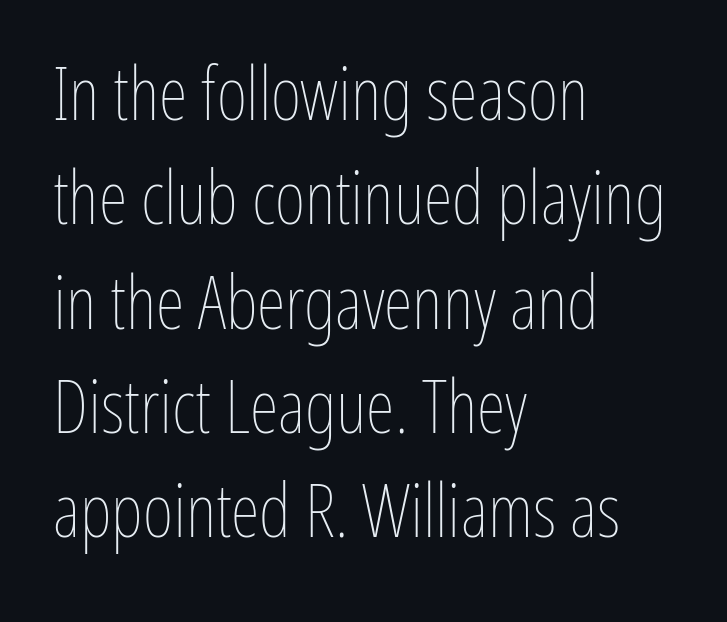
Q: Is the text bold? A: No.
Q: Is the text italic (slanted)? A: No, it is upright.
Q: Is the text underlined? A: No.
Q: How is the paragraph aligned? A: Left-aligned.
Q: Is the spacing between letters normal or unusually wide? A: Normal.
Q: Is the spacing between lines tight, normal or loose? A: Normal.
Q: Width (condensed, normal, or wide)? A: Condensed.
Q: Stroke contrast? A: Low.
Q: x-height? A: Medium.
Q: Monospaced? A: No.
